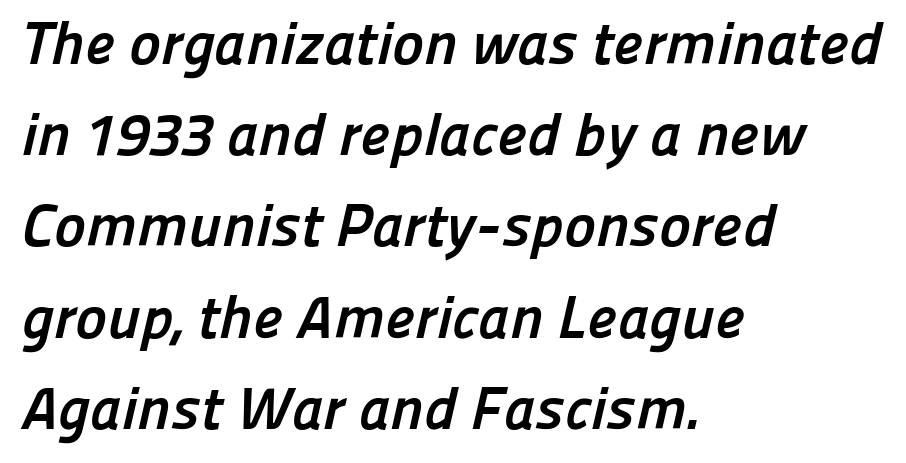
The image shows 60 px semibold sans-serif type; set left-aligned, normal line spacing (1.52x), normal letter spacing, not underlined; low stroke contrast and a medium x-height.
